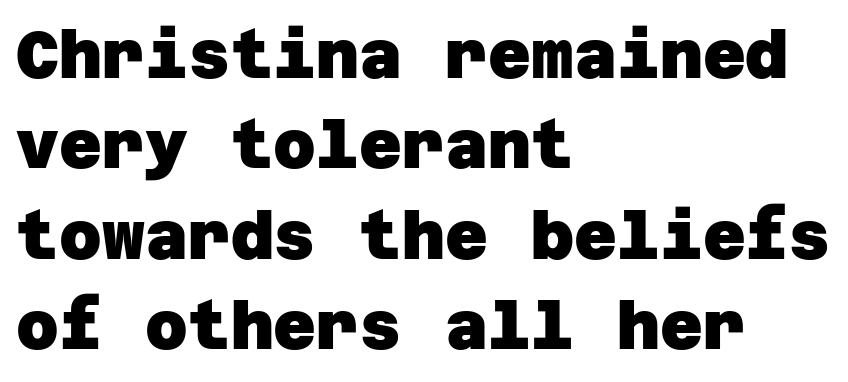
Check under the words: just untouched page. Leading matches the norm, producing a regular column. Stroke thickness is high; the sample reads as a true bold. The letters sit at their default tracking, neither squeezed nor spread. Letterform terminals end flat and unadorned throughout the passage. Casual observation: everything's shoved over to the left.
